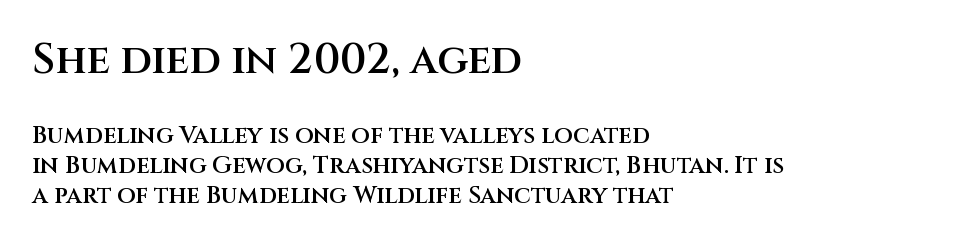
{"serif": "no", "italic": "no", "bold": "semi", "weight": "semibold", "width": "normal", "stroke_contrast": "medium", "x_height": "large", "monospaced": "no", "underline": "no", "align": "left", "line_spacing": "normal", "line_spacing_ratio": 1.26, "letter_spacing": "normal", "letter_spacing_em": 0.0, "larger_block": "first", "size_ratio": 1.75, "glyph_px": 42}
